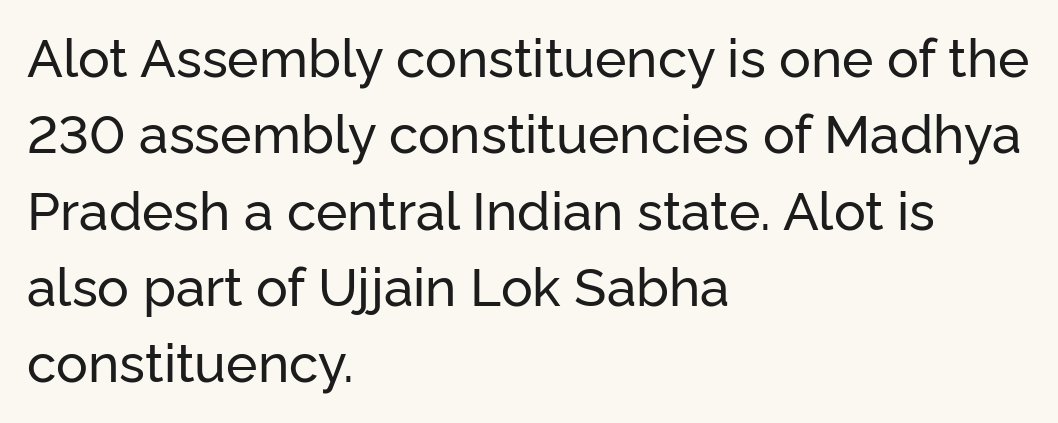
{"serif": "no", "italic": "no", "width": "normal", "stroke_contrast": "low", "x_height": "medium", "monospaced": "no", "underline": "no", "align": "left", "line_spacing": "normal", "line_spacing_ratio": 1.44, "letter_spacing": "normal", "letter_spacing_em": 0.0, "glyph_px": 53}
